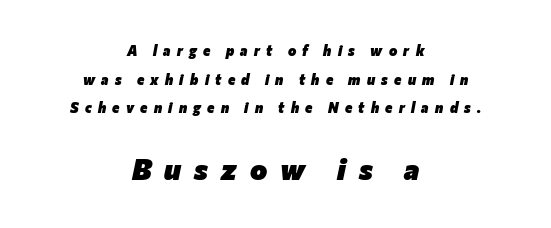
Q: Is the text bold? A: Yes.
Q: Is the text italic (slanted)? A: Yes, it leans right by about 12 degrees.
Q: Is the text underlined? A: No.
Q: How is the paragraph aligned? A: Centered.
Q: Is the spacing between letters normal or unusually wide? A: Unusually wide.
Q: Is the spacing between lines tight, normal or loose? A: Loose.
Q: Which block of text is set in a larger size, the first (top) or the second (bottom)? A: The second (bottom) one.
Q: Width (condensed, normal, or wide)? A: Normal.
Q: Stroke contrast? A: Low.
Q: x-height? A: Medium.
Q: Monospaced? A: No.
